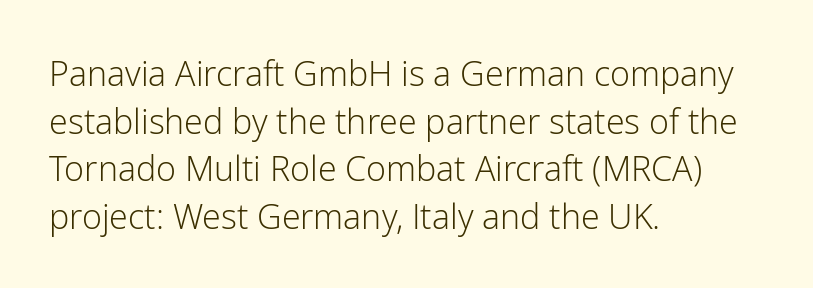
Q: Is the text bold? A: No.
Q: Is the text italic (slanted)? A: No, it is upright.
Q: Is the typeface a serif or a sans-serif typeface? A: Sans-serif.
Q: Is the text underlined? A: No.
Q: How is the paragraph aligned? A: Left-aligned.
Q: Is the spacing between letters normal or unusually wide? A: Normal.
Q: Is the spacing between lines tight, normal or loose? A: Normal.
Q: Width (condensed, normal, or wide)? A: Normal.
Q: Stroke contrast? A: Low.
Q: x-height? A: Medium.
Q: Monospaced? A: No.
